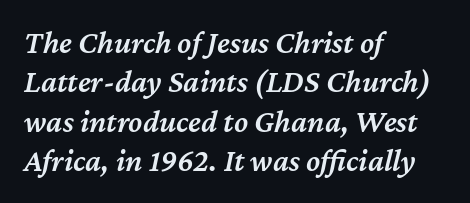
Q: Is the text bold? A: Semi-bold.
Q: Is the text italic (slanted)? A: Yes, it leans right by about 12 degrees.
Q: Is the text underlined? A: No.
Q: How is the paragraph aligned? A: Left-aligned.
Q: Is the spacing between letters normal or unusually wide? A: Normal.
Q: Width (condensed, normal, or wide)? A: Normal.
Q: Stroke contrast? A: Medium.
Q: x-height? A: Medium.
Q: Monospaced? A: No.
